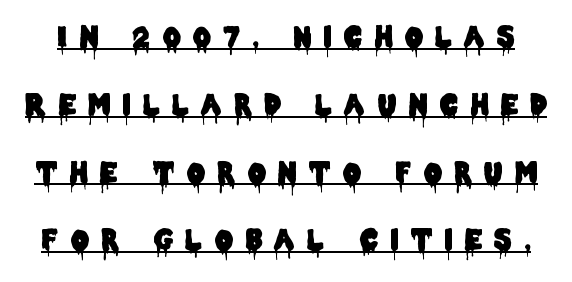
{"serif": "no", "italic": "no", "width": "condensed", "stroke_contrast": "low", "x_height": "large", "monospaced": "no", "underline": "yes", "line_spacing": "loose", "line_spacing_ratio": 2.42, "letter_spacing": "wide", "letter_spacing_em": 0.45, "glyph_px": 28}
